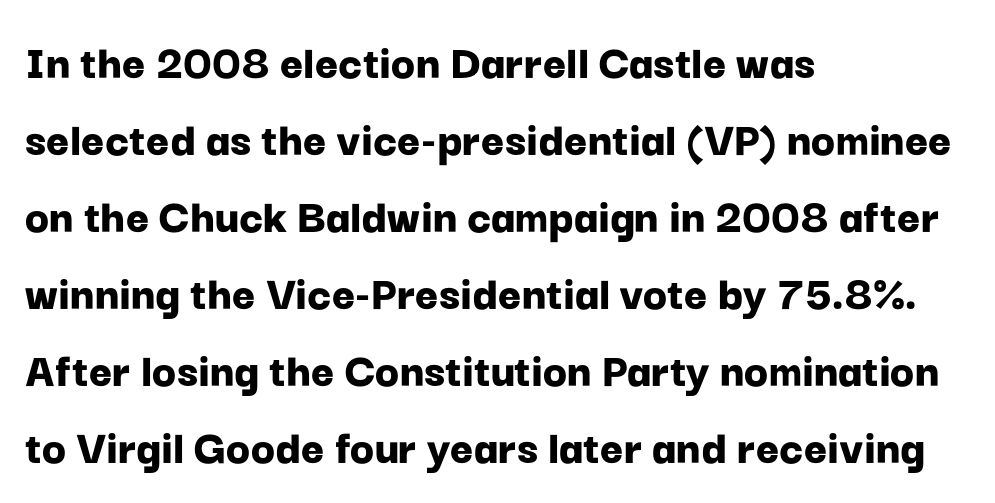
{"serif": "no", "italic": "no", "bold": "yes", "weight": "bold", "width": "normal", "stroke_contrast": "low", "x_height": "medium", "monospaced": "no", "underline": "no", "align": "left", "line_spacing": "normal", "line_spacing_ratio": 1.54, "letter_spacing": "normal", "letter_spacing_em": 0.0, "glyph_px": 50}
